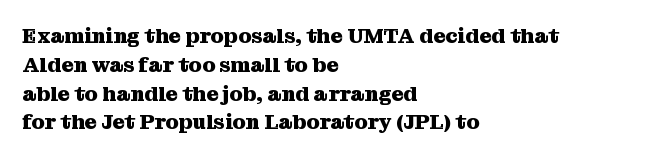
Q: Is the text bold? A: Yes.
Q: Is the text italic (slanted)? A: No, it is upright.
Q: Is the text underlined? A: No.
Q: How is the paragraph aligned? A: Left-aligned.
Q: Is the spacing between letters normal or unusually wide? A: Normal.
Q: Is the spacing between lines tight, normal or loose? A: Normal.
